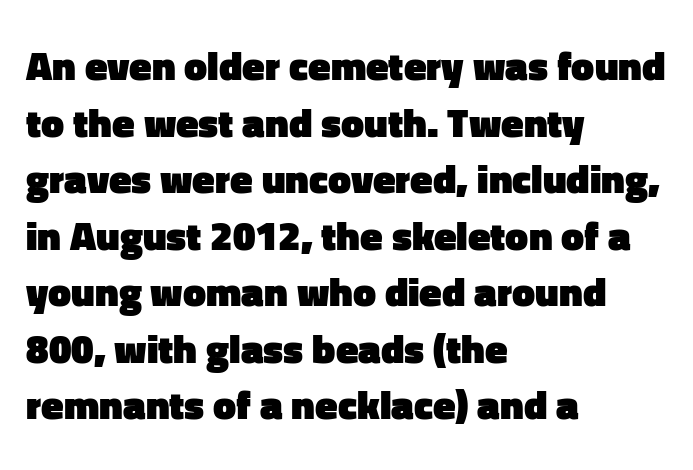
Q: Is the text bold? A: Yes.
Q: Is the text italic (slanted)? A: No, it is upright.
Q: Is the typeface a serif or a sans-serif typeface? A: Sans-serif.
Q: Is the text underlined? A: No.
Q: How is the paragraph aligned? A: Left-aligned.
Q: Is the spacing between letters normal or unusually wide? A: Normal.
Q: Is the spacing between lines tight, normal or loose? A: Normal.
Q: Width (condensed, normal, or wide)? A: Normal.
Q: Stroke contrast? A: Low.
Q: x-height? A: Medium.
Q: Monospaced? A: No.
